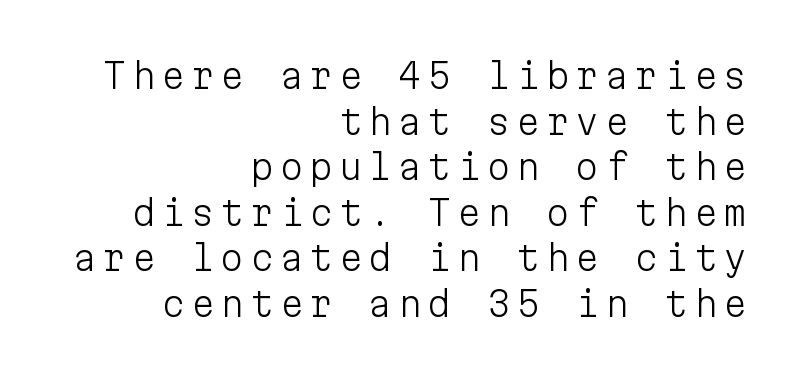
The image shows 34 px light sans-serif type, upright, monospaced; set right-aligned, normal line spacing (1.34x), not underlined; low stroke contrast and a medium x-height.
